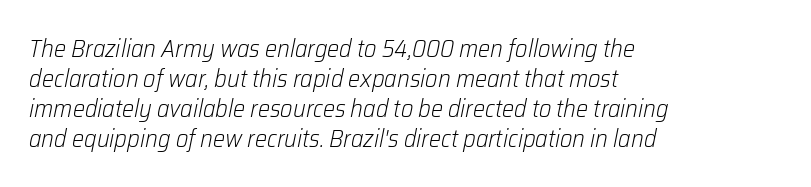
The image shows 24 px text type, italic (leaning right); set left-aligned, normal line spacing (1.25x), normal letter spacing, not underlined.
